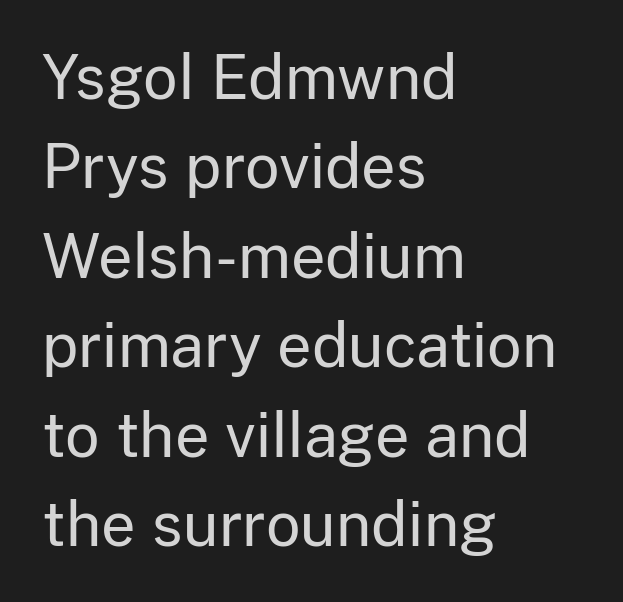
The image shows 60 px regular-weight sans-serif type, upright; set left-aligned, normal line spacing (1.49x), normal letter spacing, not underlined; low stroke contrast and a medium x-height.
